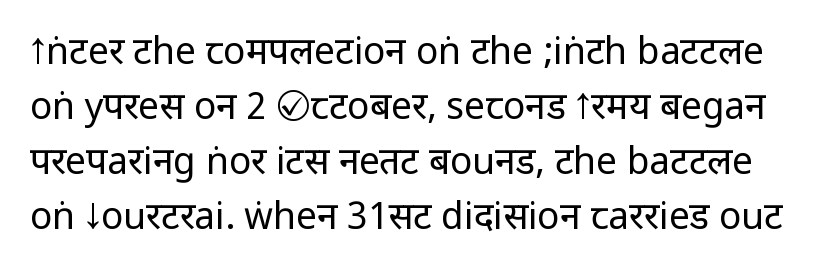
Q: Is the text bold? A: No.
Q: Is the text italic (slanted)? A: No, it is upright.
Q: Is the typeface a serif or a sans-serif typeface? A: Sans-serif.
Q: Is the text underlined? A: No.
Q: Is the spacing between letters normal or unusually wide? A: Normal.
Q: Is the spacing between lines tight, normal or loose? A: Normal.
Q: Width (condensed, normal, or wide)? A: Condensed.
Q: Stroke contrast? A: Low.
